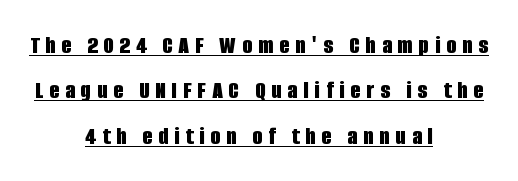
Q: Is the text bold? A: Yes.
Q: Is the text italic (slanted)? A: No, it is upright.
Q: Is the text underlined? A: Yes.
Q: How is the paragraph aligned? A: Centered.
Q: Is the spacing between letters normal or unusually wide? A: Unusually wide.
